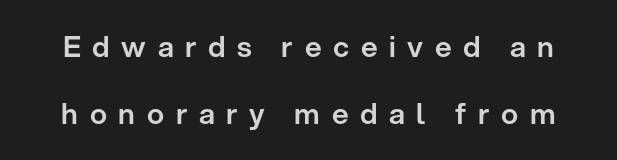
{"serif": "no", "italic": "no", "width": "normal", "stroke_contrast": "low", "x_height": "medium", "monospaced": "no", "underline": "no", "line_spacing": "loose", "line_spacing_ratio": 2.32, "letter_spacing": "wide", "letter_spacing_em": 0.4, "glyph_px": 29}
